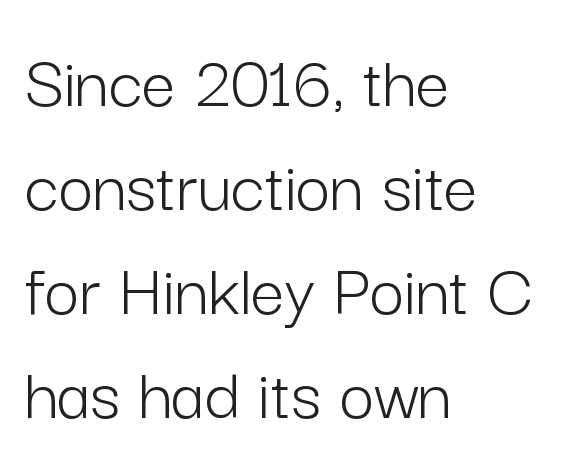
Q: Is the text bold? A: No.
Q: Is the text italic (slanted)? A: No, it is upright.
Q: Is the typeface a serif or a sans-serif typeface? A: Sans-serif.
Q: Is the text underlined? A: No.
Q: How is the paragraph aligned? A: Left-aligned.
Q: Is the spacing between letters normal or unusually wide? A: Normal.
Q: Is the spacing between lines tight, normal or loose? A: Normal.
Q: Width (condensed, normal, or wide)? A: Normal.
Q: Stroke contrast? A: Low.
Q: x-height? A: Medium.
Q: Monospaced? A: No.
